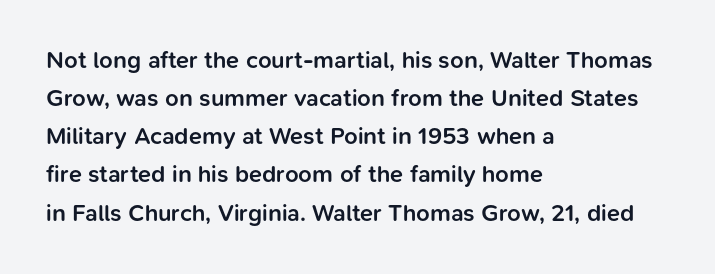
{"italic": "no", "bold": "semi", "underline": "no", "align": "left", "line_spacing": "normal", "line_spacing_ratio": 1.59, "letter_spacing": "normal", "letter_spacing_em": 0.0, "glyph_px": 24}
